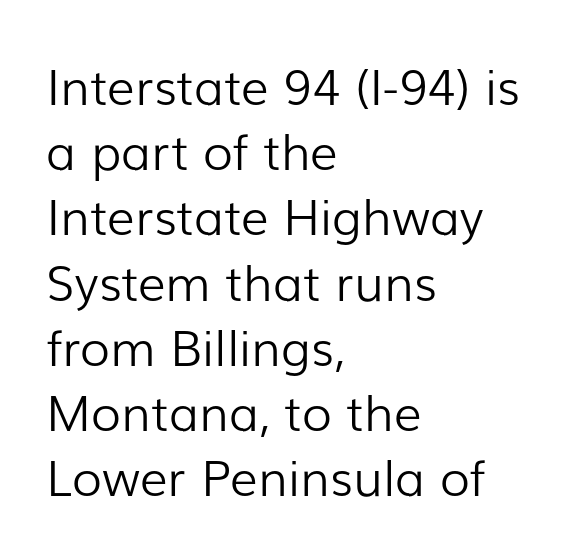
{"serif": "no", "italic": "no", "bold": "no", "weight": "light", "width": "normal", "stroke_contrast": "low", "x_height": "medium", "monospaced": "no", "underline": "no", "align": "left", "line_spacing": "normal", "line_spacing_ratio": 1.33, "letter_spacing": "normal", "letter_spacing_em": 0.0, "glyph_px": 49}
